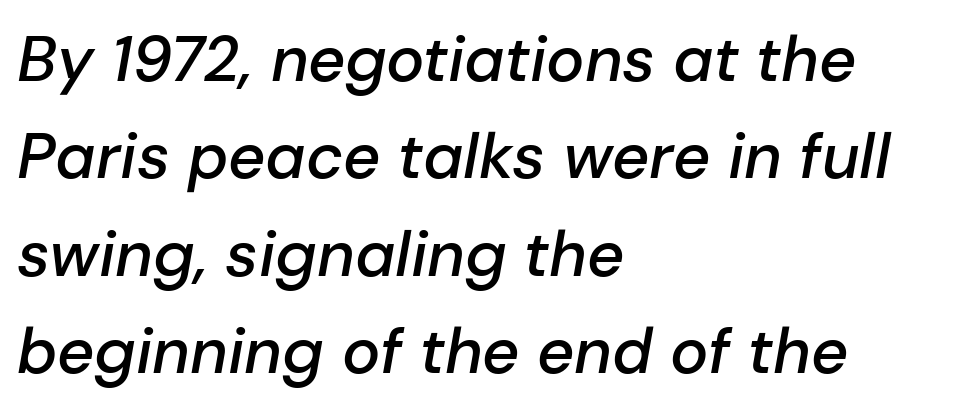
Q: Is the text bold? A: Semi-bold.
Q: Is the text italic (slanted)? A: Yes, it leans right by about 10 degrees.
Q: Is the text underlined? A: No.
Q: How is the paragraph aligned? A: Left-aligned.
Q: Is the spacing between letters normal or unusually wide? A: Normal.
Q: Is the spacing between lines tight, normal or loose? A: Normal.
Q: Width (condensed, normal, or wide)? A: Normal.
Q: Stroke contrast? A: Low.
Q: x-height? A: Medium.
Q: Monospaced? A: No.
